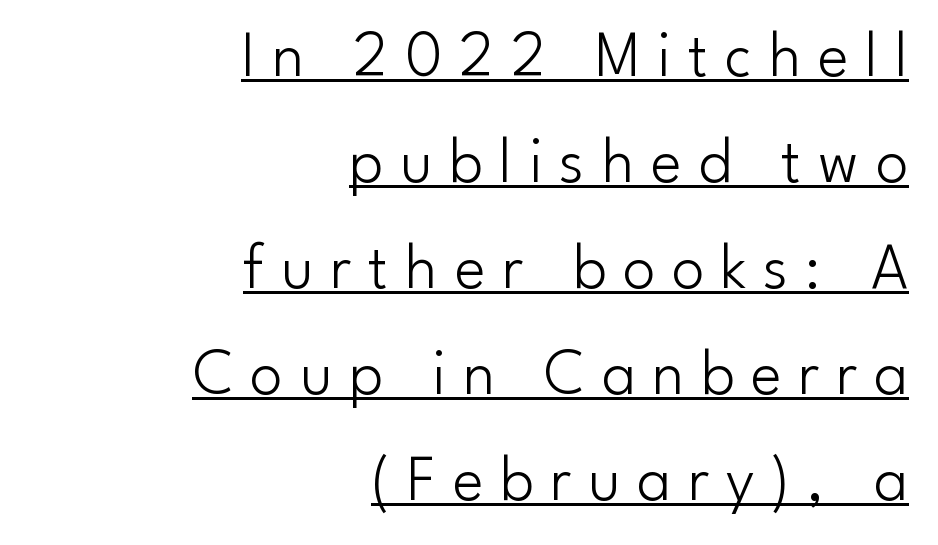
Notice how the stems are strictly vertical — no italics here. Each new line begins a customary step beneath the previous one. Weight class: somewhere from thin through regular. Is this a fixed-width face? No — the glyphs have proportional, varying widths. Emphasis is given by a line drawn under the lettering.
